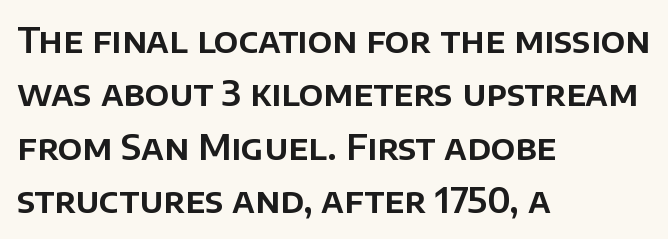
The image shows 34 px sans-serif type, upright; set left-aligned, normal line spacing (1.57x), normal letter spacing, not underlined; low stroke contrast and a large x-height.
